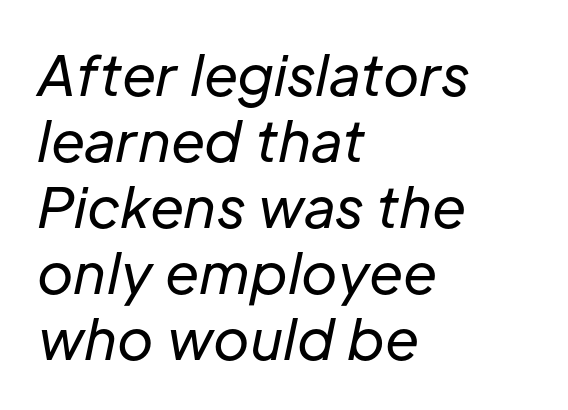
Between one letter and the next there's only the usual sliver of space. The rendering uses natural spacing where letterforms have individual widths. Is the stroke heavy? The answer is a plain regular-or-lighter. Is the block centered? No — it sits flush against the left margin. The font's italic variant was chosen for this text. Nobody drew a line under any word here.
